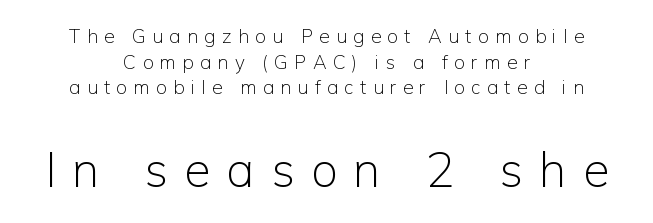
The image shows 48 px light sans-serif type, upright; set centered, normal line spacing (1.35x), unusually wide letter spacing (+0.34 em), not underlined; the second (bottom) block is 2.53x larger; low stroke contrast and a medium x-height.
